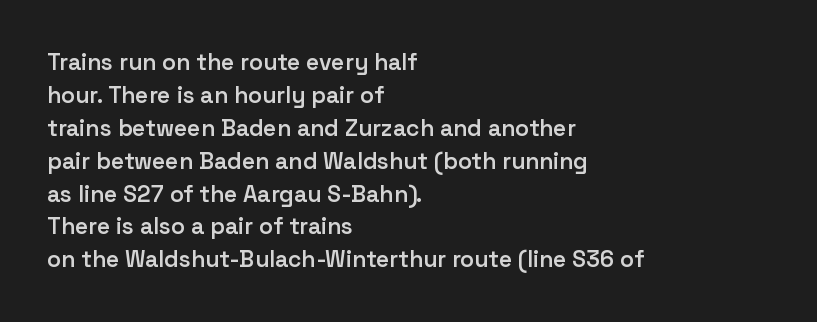
The space beneath each line is pristine and unruled. This rendering leaves character spacing at its baseline value. Designer's note — italics off, roman on. Leftover space on each line is placed entirely after the last word.
